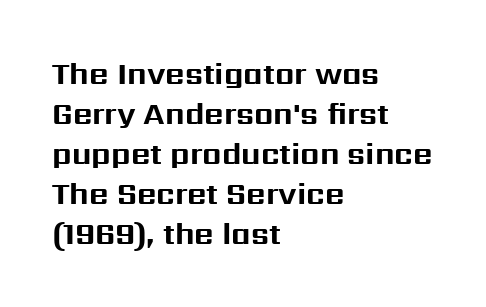
Do the characters align in a grid? No, the font is proportional. Bare-footed words on every line. Notice how the passage keeps a crisp vertical edge on the left only. Regarding serifs, this sample does without them.
